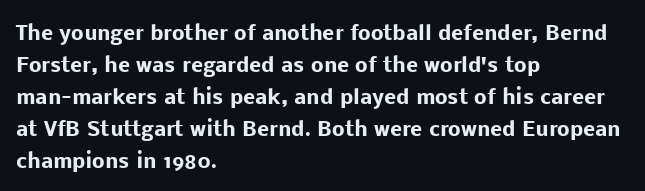
Q: Is the text bold? A: Yes.
Q: Is the text italic (slanted)? A: No, it is upright.
Q: Is the text underlined? A: No.
Q: How is the paragraph aligned? A: Left-aligned.
Q: Is the spacing between letters normal or unusually wide? A: Normal.
Q: Is the spacing between lines tight, normal or loose? A: Normal.
